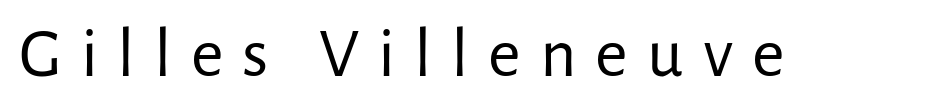
Q: Is the text bold? A: No.
Q: Is the text italic (slanted)? A: No, it is upright.
Q: Is the typeface a serif or a sans-serif typeface? A: Sans-serif.
Q: Is the text underlined? A: No.
Q: Is the spacing between letters normal or unusually wide? A: Unusually wide.
Q: Width (condensed, normal, or wide)? A: Normal.
Q: Stroke contrast? A: Low.
Q: x-height? A: Medium.
Q: Monospaced? A: No.
